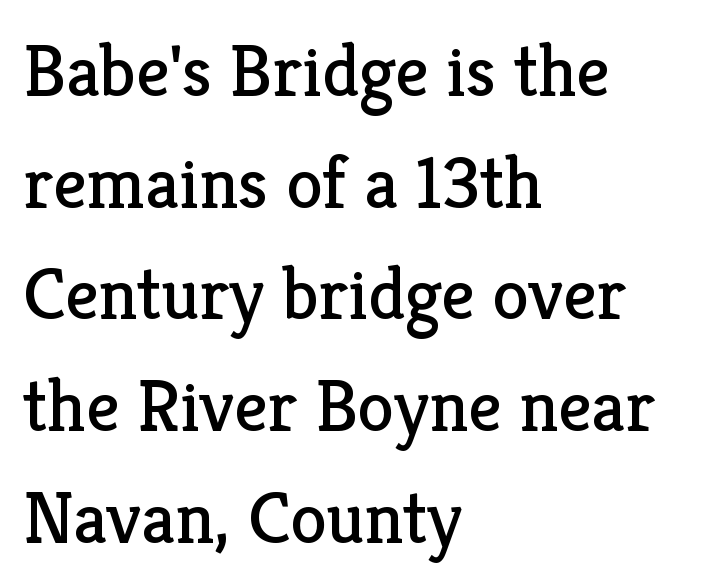
{"serif": "yes", "italic": "no", "bold": "no", "weight": "regular", "width": "normal", "stroke_contrast": "low", "x_height": "medium", "monospaced": "no", "underline": "no", "align": "left", "line_spacing": "normal", "line_spacing_ratio": 1.51, "letter_spacing": "normal", "letter_spacing_em": 0.0, "glyph_px": 74}
